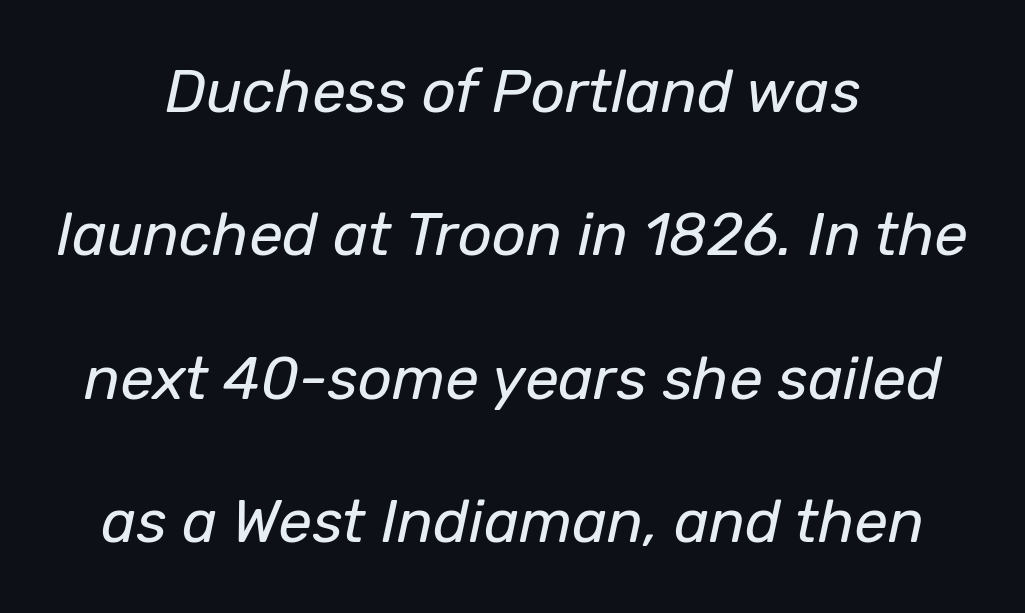
{"italic": "yes", "lean": "right", "slant_degrees": 12, "bold": "no", "weight": "regular", "width": "normal", "stroke_contrast": "low", "x_height": "medium", "monospaced": "no", "underline": "no", "align": "center", "line_spacing": "loose", "line_spacing_ratio": 2.39, "letter_spacing": "normal", "letter_spacing_em": 0.0, "glyph_px": 60}
